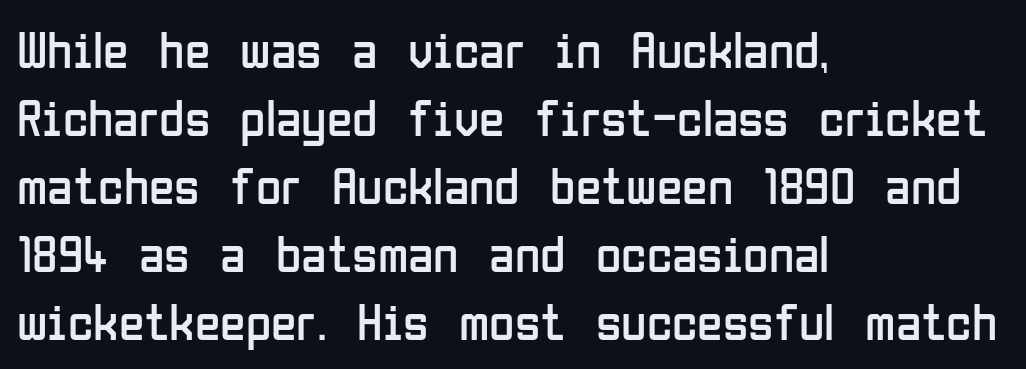
The image shows 52 px regular-weight, condensed sans-serif type, upright; set left-aligned, normal line spacing (1.31x), normal letter spacing, not underlined; low stroke contrast and a medium x-height.
